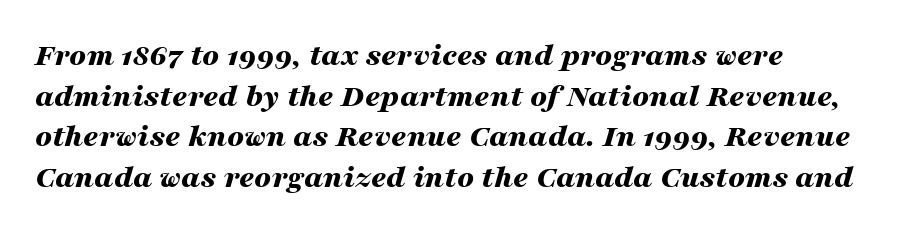
Q: Is the text bold? A: Yes.
Q: Is the text italic (slanted)? A: Yes, it leans right by about 16 degrees.
Q: Is the text underlined? A: No.
Q: How is the paragraph aligned? A: Left-aligned.
Q: Is the spacing between letters normal or unusually wide? A: Normal.
Q: Width (condensed, normal, or wide)? A: Wide.
Q: Stroke contrast? A: Medium.
Q: x-height? A: Medium.
Q: Monospaced? A: No.
